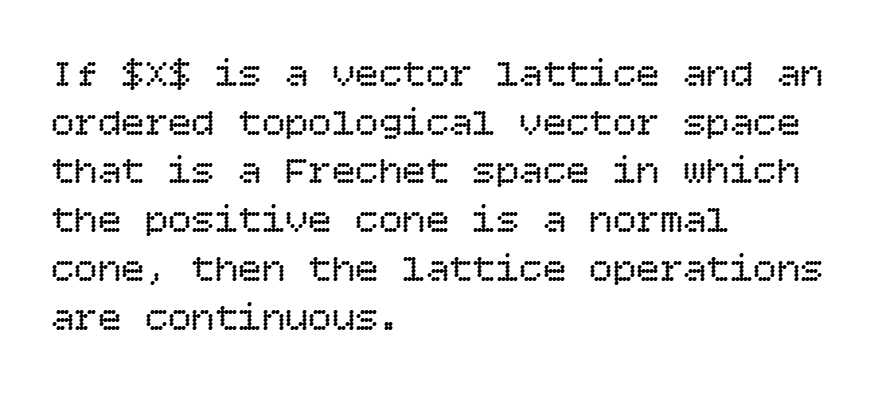
Each stroke keeps to a modest, everyday thickness or less. There is no visible air inserted between adjacent glyphs. The specimen omits any rule beneath the text block's lines. What's the leading like? Ordinary, nothing unusual.
